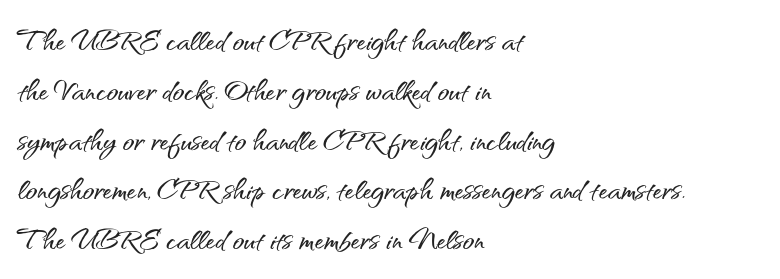
Q: Is the text italic (slanted)? A: Yes.
Q: Is the typeface a serif or a sans-serif typeface? A: Sans-serif.
Q: Is the text underlined? A: No.
Q: How is the paragraph aligned? A: Left-aligned.
Q: Is the spacing between letters normal or unusually wide? A: Normal.
Q: Is the spacing between lines tight, normal or loose? A: Normal.
Q: Width (condensed, normal, or wide)? A: Normal.
Q: Stroke contrast? A: Medium.
Q: x-height? A: Small.
Q: Monospaced? A: No.
